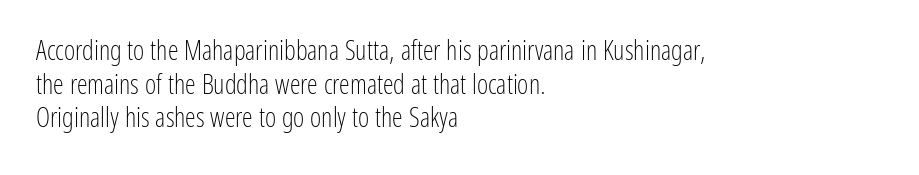
{"italic": "no", "bold": "no", "underline": "no", "align": "left", "line_spacing": "normal", "line_spacing_ratio": 1.25, "letter_spacing": "normal", "letter_spacing_em": 0.0, "glyph_px": 27}
